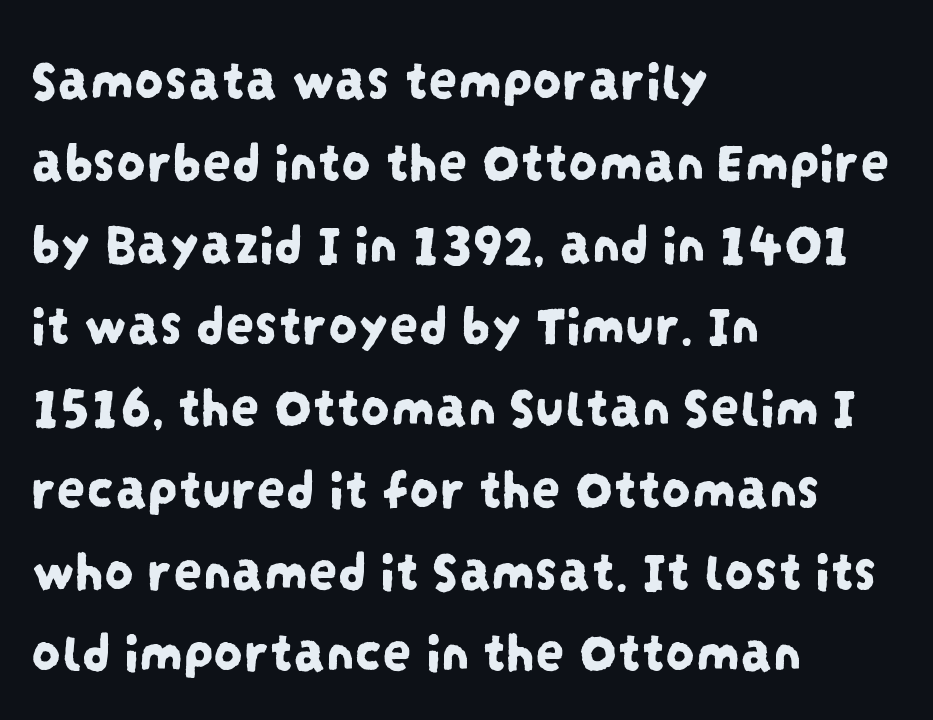
Q: Is the typeface a serif or a sans-serif typeface? A: Sans-serif.
Q: Is the text underlined? A: No.
Q: How is the paragraph aligned? A: Left-aligned.
Q: Is the spacing between letters normal or unusually wide? A: Normal.
Q: Is the spacing between lines tight, normal or loose? A: Normal.
Q: Width (condensed, normal, or wide)? A: Condensed.
Q: Stroke contrast? A: Low.
Q: x-height? A: Large.
Q: Monospaced? A: No.
